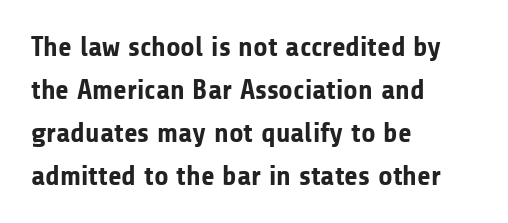
The image shows 28 px bold sans-serif type, upright; set left-aligned, normal line spacing (1.53x), normal letter spacing, not underlined; low stroke contrast and a medium x-height.
